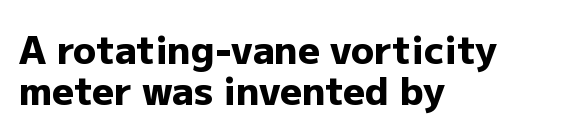
{"serif": "no", "italic": "no", "bold": "yes", "weight": "heavy", "width": "normal", "stroke_contrast": "low", "x_height": "medium", "monospaced": "no", "underline": "no", "align": "left", "line_spacing": "tight", "line_spacing_ratio": 1.08, "letter_spacing": "normal", "letter_spacing_em": 0.0, "glyph_px": 38}
